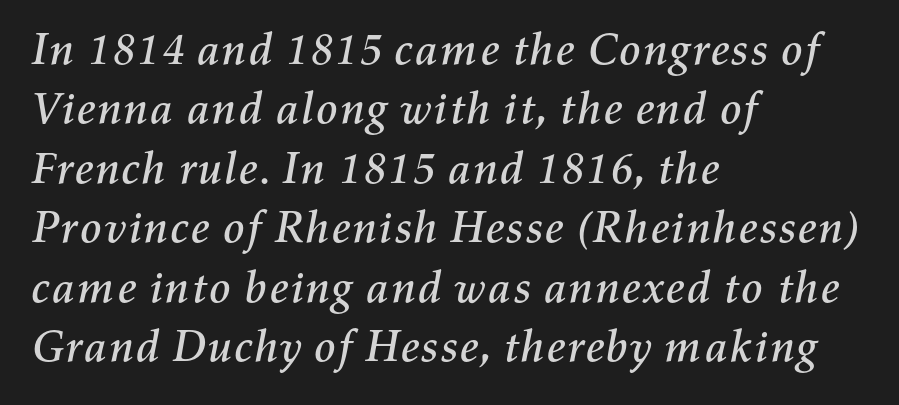
Q: Is the text italic (slanted)? A: Yes, it leans right by about 11 degrees.
Q: Is the text underlined? A: No.
Q: How is the paragraph aligned? A: Left-aligned.
Q: Is the spacing between letters normal or unusually wide? A: Normal.
Q: Is the spacing between lines tight, normal or loose? A: Normal.
Q: Width (condensed, normal, or wide)? A: Normal.
Q: Stroke contrast? A: Medium.
Q: x-height? A: Medium.
Q: Monospaced? A: No.
